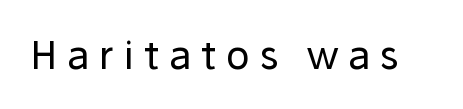
Q: Is the text bold? A: No.
Q: Is the text italic (slanted)? A: No, it is upright.
Q: Is the typeface a serif or a sans-serif typeface? A: Sans-serif.
Q: Is the text underlined? A: No.
Q: Is the spacing between letters normal or unusually wide? A: Unusually wide.
Q: Width (condensed, normal, or wide)? A: Normal.
Q: Stroke contrast? A: Low.
Q: x-height? A: Medium.
Q: Monospaced? A: No.
